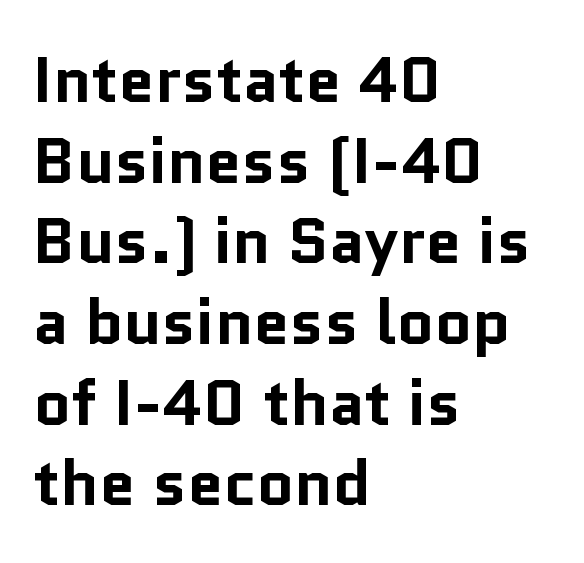
{"serif": "no", "italic": "no", "bold": "yes", "weight": "bold", "width": "normal", "stroke_contrast": "low", "x_height": "medium", "monospaced": "no", "underline": "no", "align": "left", "line_spacing": "normal", "line_spacing_ratio": 1.26, "letter_spacing": "normal", "letter_spacing_em": 0.0, "glyph_px": 64}
